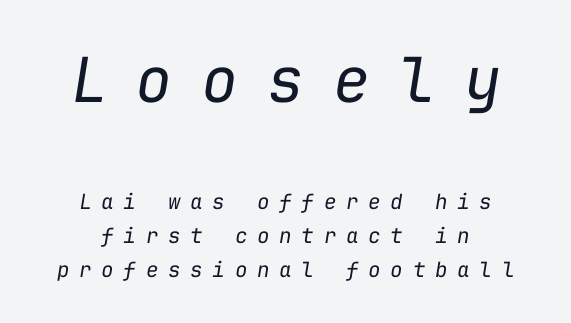
{"italic": "yes", "lean": "right", "slant_degrees": 9, "bold": "no", "weight": "regular", "width": "normal", "stroke_contrast": "low", "x_height": "medium", "monospaced": "yes", "underline": "no", "align": "center", "line_spacing": "normal", "line_spacing_ratio": 1.61, "letter_spacing": "wide", "letter_spacing_em": 0.46, "larger_block": "first", "size_ratio": 2.95, "glyph_px": 62}
